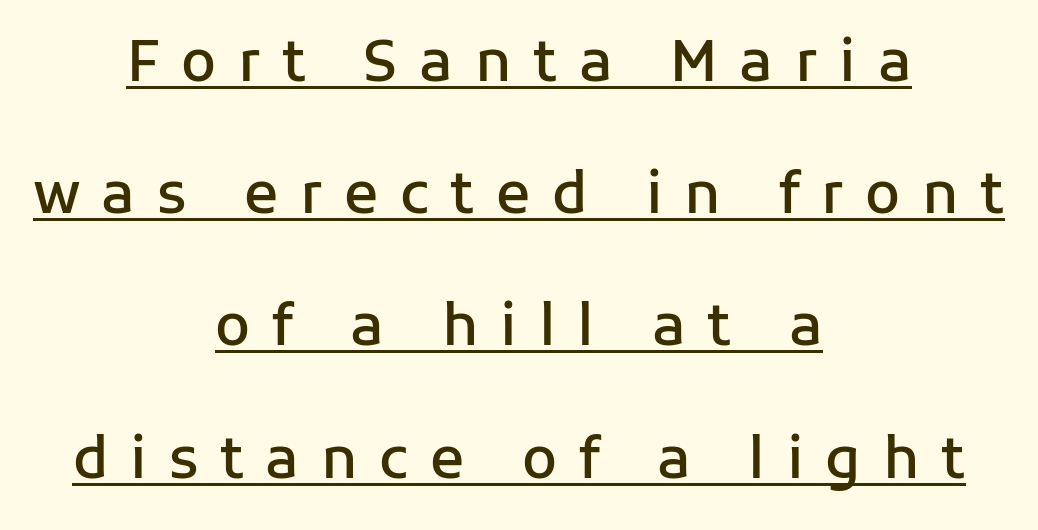
Q: Is the text bold? A: Semi-bold.
Q: Is the text italic (slanted)? A: No, it is upright.
Q: Is the typeface a serif or a sans-serif typeface? A: Sans-serif.
Q: Is the text underlined? A: Yes.
Q: How is the paragraph aligned? A: Centered.
Q: Is the spacing between letters normal or unusually wide? A: Unusually wide.
Q: Is the spacing between lines tight, normal or loose? A: Loose.
Q: Width (condensed, normal, or wide)? A: Normal.
Q: Stroke contrast? A: Low.
Q: x-height? A: Medium.
Q: Monospaced? A: No.
